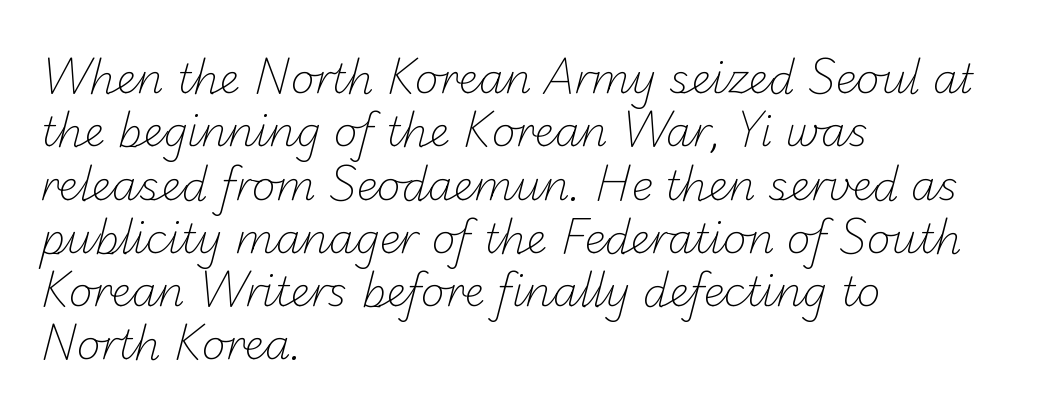
The setting favours the left margin, as ordinary paragraphs usually do. Proportional: the letters do not fall into vertical columns. Check the space under the baseline: it is left empty. Note: no serifs on the glyphs. No chunkiness to these letters — they're not bold.
